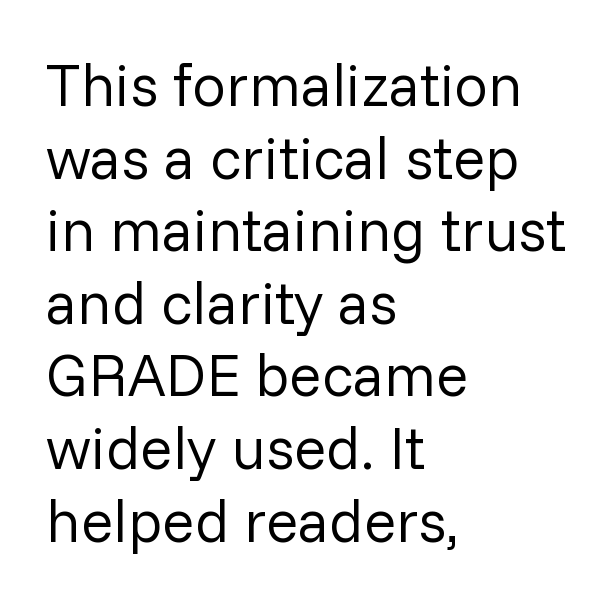
Q: Is the text bold? A: No.
Q: Is the text italic (slanted)? A: No, it is upright.
Q: Is the typeface a serif or a sans-serif typeface? A: Sans-serif.
Q: Is the text underlined? A: No.
Q: How is the paragraph aligned? A: Left-aligned.
Q: Is the spacing between letters normal or unusually wide? A: Normal.
Q: Width (condensed, normal, or wide)? A: Normal.
Q: Stroke contrast? A: Low.
Q: x-height? A: Medium.
Q: Monospaced? A: No.
